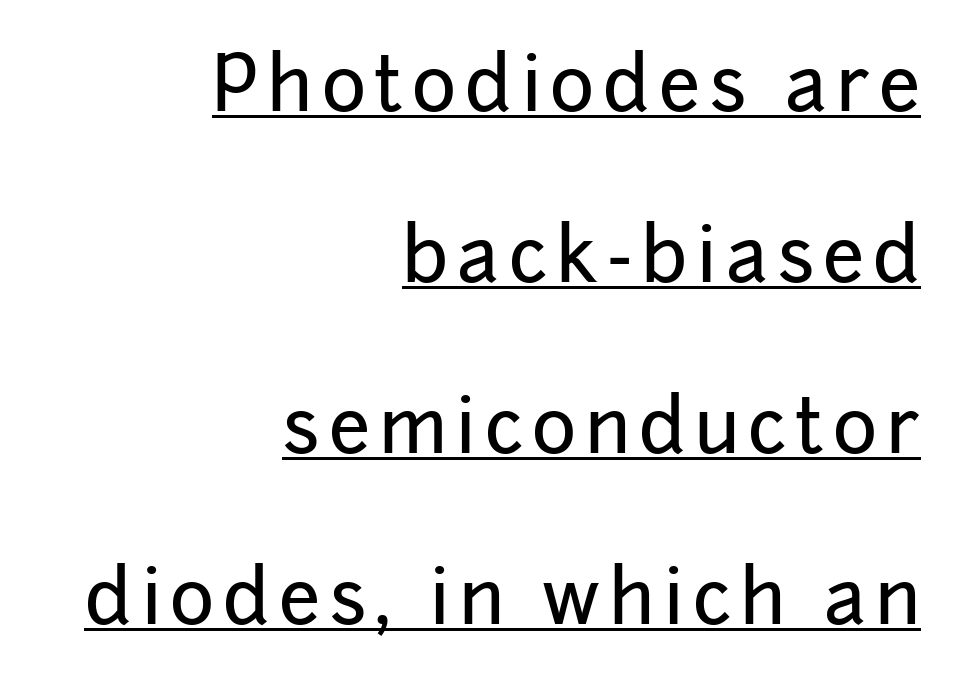
The image shows 75 px sans-serif type, upright; set right-aligned, loose line spacing (2.28x), underlined; low stroke contrast and a medium x-height.
